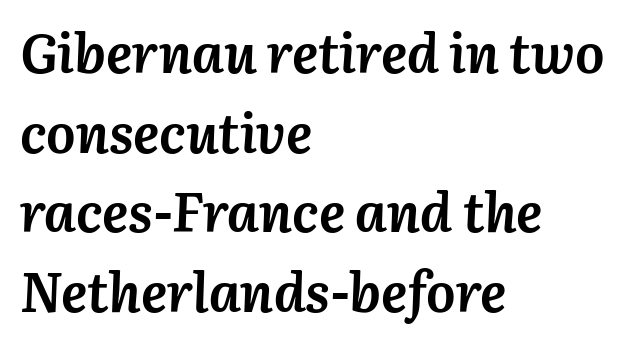
Note the varied advance widths — an 'i' is clearly narrower than an 'm'. Its strokes are broad and dark, the hallmark of bold type. Honestly, the letter spacing is just normal — you wouldn't notice it. The vertical gap from one line to the next is medium. The space beneath each line is pristine and unruled.
